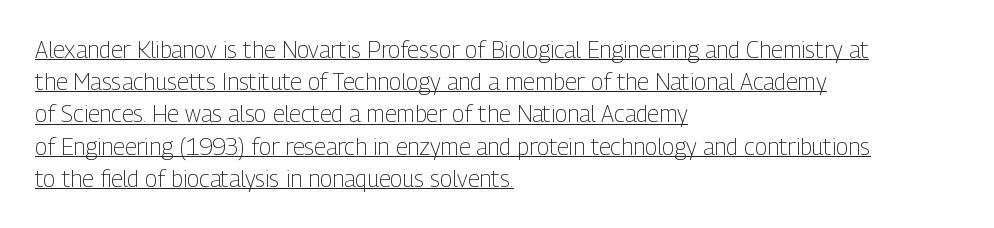
Q: Is the text bold? A: No.
Q: Is the text italic (slanted)? A: No, it is upright.
Q: Is the text underlined? A: Yes.
Q: How is the paragraph aligned? A: Left-aligned.
Q: Is the spacing between letters normal or unusually wide? A: Normal.
Q: Is the spacing between lines tight, normal or loose? A: Normal.
